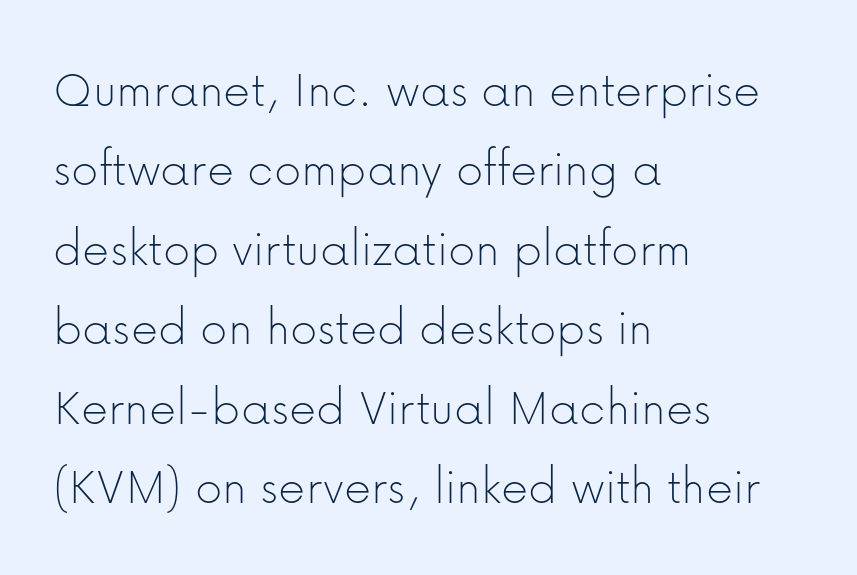
The image shows 53 px thin sans-serif type, upright; set left-aligned, normal line spacing (1.5x), normal letter spacing, not underlined; low stroke contrast and a medium x-height.
